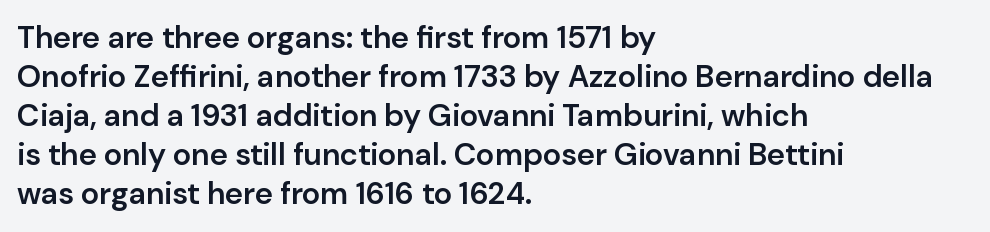
{"serif": "no", "italic": "no", "bold": "semi", "weight": "semibold", "width": "normal", "stroke_contrast": "low", "x_height": "medium", "monospaced": "no", "underline": "no", "align": "left", "line_spacing": "normal", "line_spacing_ratio": 1.26, "letter_spacing": "normal", "letter_spacing_em": 0.0, "glyph_px": 31}
